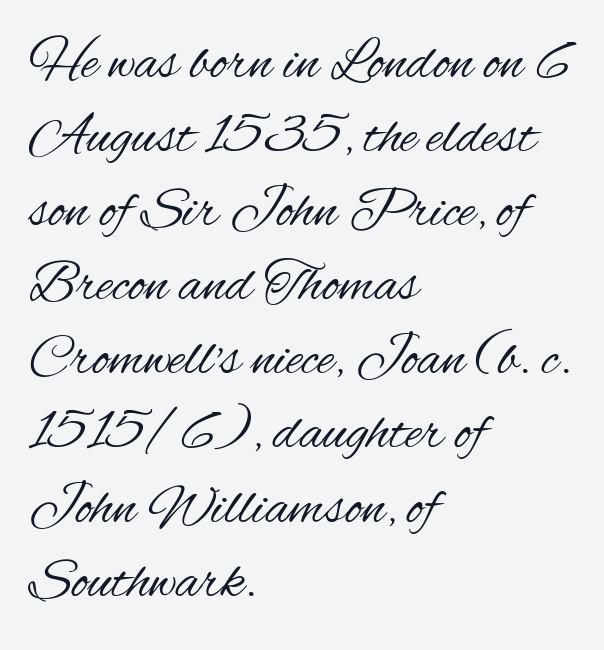
{"serif": "no", "bold": "no", "weight": "regular", "width": "condensed", "stroke_contrast": "medium", "x_height": "small", "monospaced": "no", "underline": "no", "align": "left", "line_spacing": "normal", "line_spacing_ratio": 1.3, "letter_spacing": "normal", "letter_spacing_em": 0.0, "glyph_px": 57}
